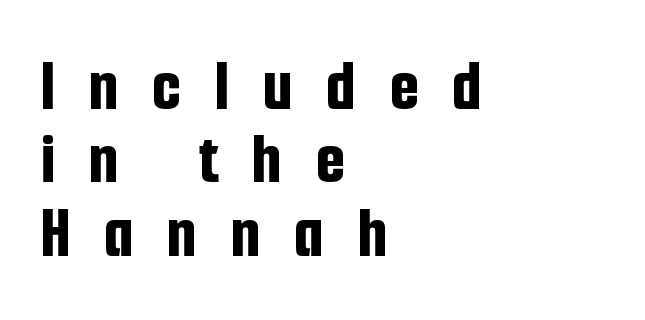
The image shows 75 px bold, condensed sans-serif type, upright; set left-aligned, tight line spacing (0.98x), unusually wide letter spacing (+0.45 em), not underlined; low stroke contrast and a medium x-height.
